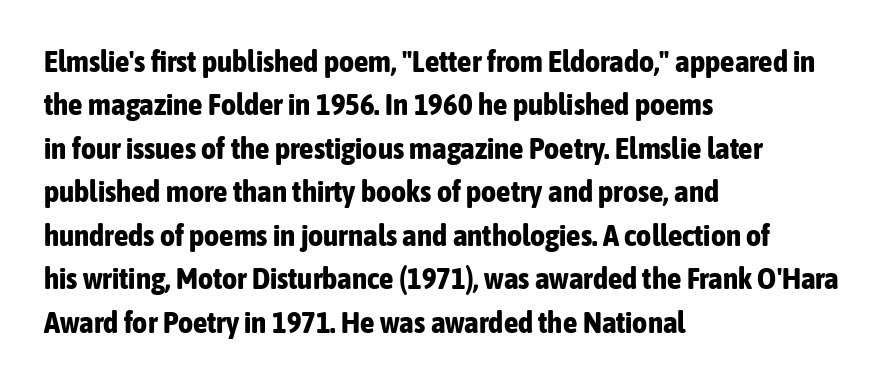
The image shows 29 px bold, condensed sans-serif type, upright; set left-aligned, normal line spacing (1.5x), normal letter spacing, not underlined; low stroke contrast and a medium x-height.
